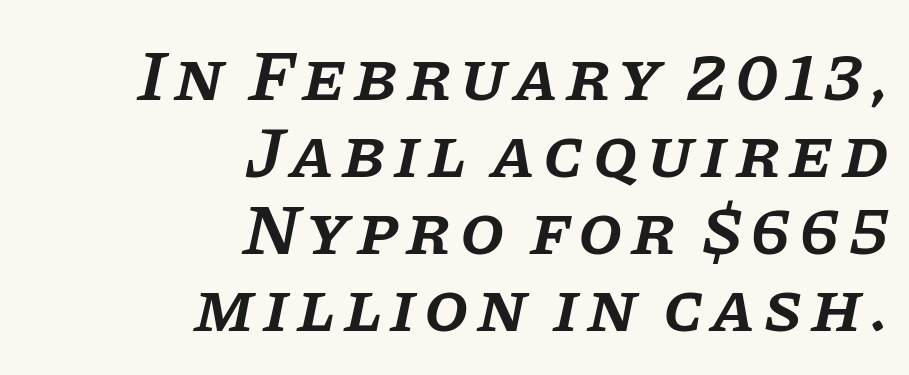
Q: Is the text bold? A: Semi-bold.
Q: Is the text italic (slanted)? A: Yes, it leans right by about 11 degrees.
Q: Is the typeface a serif or a sans-serif typeface? A: Serif.
Q: Is the text underlined? A: No.
Q: How is the paragraph aligned? A: Right-aligned.
Q: Is the spacing between lines tight, normal or loose? A: Tight.
Q: Width (condensed, normal, or wide)? A: Normal.
Q: Stroke contrast? A: Low.
Q: x-height? A: Large.
Q: Monospaced? A: No.
